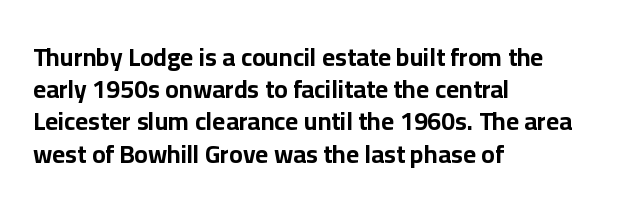
The image shows 25 px bold type, upright; set left-aligned, normal line spacing (1.29x), normal letter spacing, not underlined.
